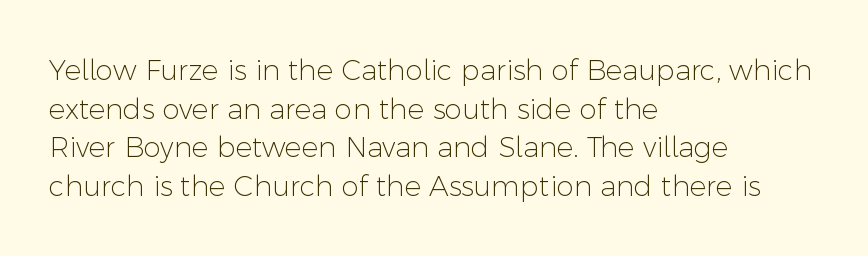
Normally led — the rows are evenly, conventionally spaced. The rendering uses natural spacing where letterforms have individual widths. The cut favours lightness, reaching ordinary text weight at its darkest. The font family rendered here belongs to the sans-serif group.
